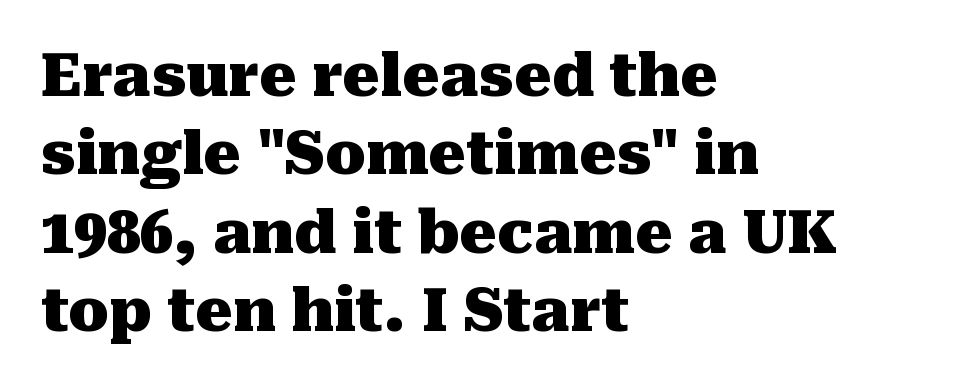
Varying glyph widths throughout — classic text-font behaviour. Compared with a centered layout, this one pins lines to the left instead. A serif font was chosen for this passage. Chunky letters — that's bold for sure. It's the straight-up-and-down kind of type.
